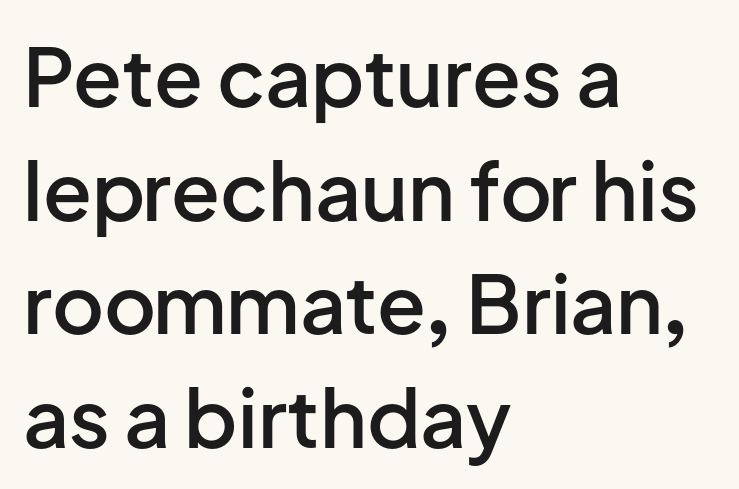
{"serif": "no", "italic": "no", "bold": "semi", "weight": "semibold", "width": "normal", "stroke_contrast": "low", "x_height": "medium", "monospaced": "no", "underline": "no", "align": "left", "line_spacing": "normal", "line_spacing_ratio": 1.42, "letter_spacing": "normal", "letter_spacing_em": 0.0, "glyph_px": 80}
